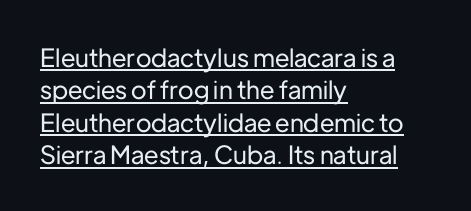
{"italic": "no", "underline": "yes", "align": "left", "line_spacing": "normal", "line_spacing_ratio": 1.3, "letter_spacing": "normal", "letter_spacing_em": 0.0, "glyph_px": 25}
